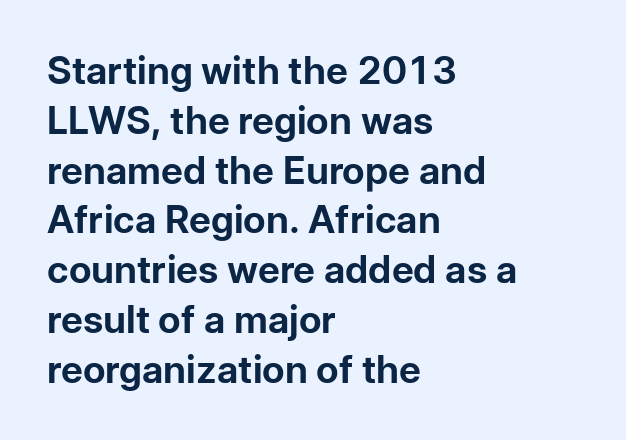
{"serif": "no", "italic": "no", "bold": "yes", "weight": "bold", "width": "normal", "stroke_contrast": "low", "x_height": "medium", "monospaced": "no", "underline": "no", "align": "left", "line_spacing": "normal", "line_spacing_ratio": 1.31, "letter_spacing": "normal", "letter_spacing_em": 0.0, "glyph_px": 38}
